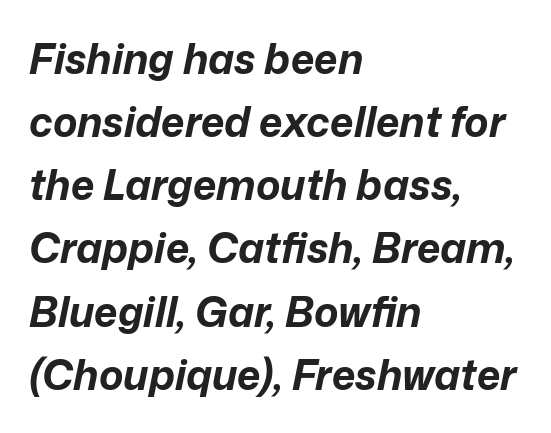
Q: Is the text bold? A: Yes.
Q: Is the text italic (slanted)? A: Yes, it leans right by about 12 degrees.
Q: Is the text underlined? A: No.
Q: How is the paragraph aligned? A: Left-aligned.
Q: Is the spacing between letters normal or unusually wide? A: Normal.
Q: Is the spacing between lines tight, normal or loose? A: Normal.
Q: Width (condensed, normal, or wide)? A: Normal.
Q: Stroke contrast? A: Low.
Q: x-height? A: Medium.
Q: Monospaced? A: No.
